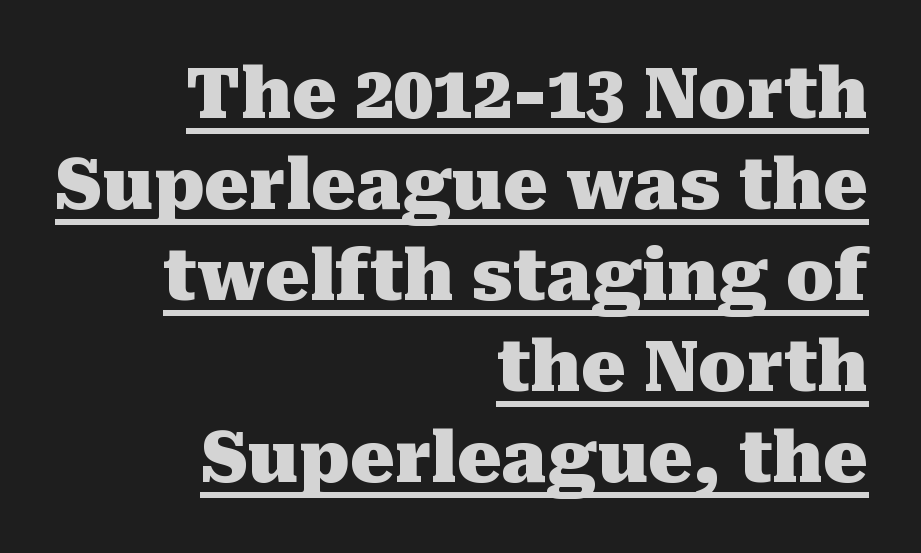
{"serif": "yes", "italic": "no", "bold": "yes", "weight": "heavy", "width": "normal", "stroke_contrast": "medium", "x_height": "medium", "monospaced": "no", "underline": "yes", "align": "right", "line_spacing": "normal", "line_spacing_ratio": 1.3, "letter_spacing": "normal", "letter_spacing_em": 0.0, "glyph_px": 70}
